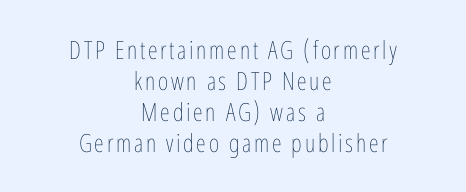
Casual observation: everything's sitting right in the middle. Weight: in the light-to-regular range. Just letters on the line, the space beneath them empty. Does the lettering tilt? It doesn't — this is upright.
